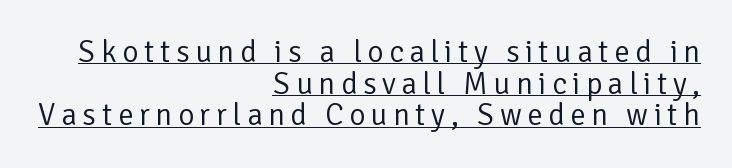
Is this a fixed-width face? No — the glyphs have proportional, varying widths. Horizontal bands of white between lines are thin slivers. In CSS terms this would be text-align: right. In terms of letterform style, serifs are entirely absent. The rendered words wear a rule along their underside. These lines were composed using upright roman letters.
